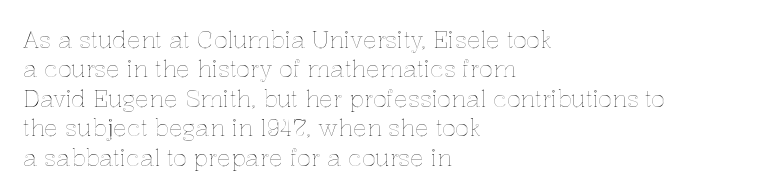
The image shows 23 px text type, upright; set left-aligned, normal line spacing (1.28x), normal letter spacing, not underlined.
